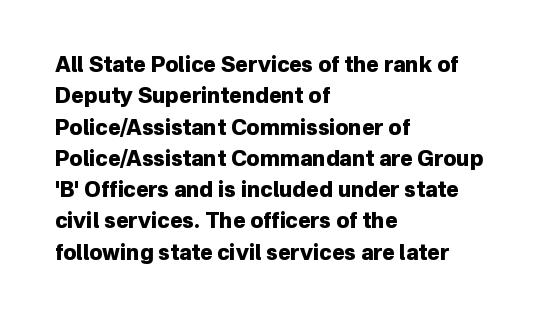
The image shows 21 px bold type, upright; set left-aligned, normal line spacing (1.49x), normal letter spacing, not underlined.
